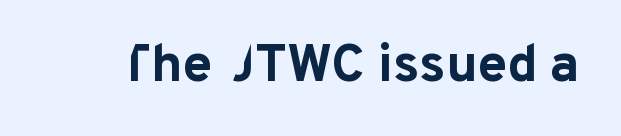
{"serif": "no", "italic": "no", "bold": "yes", "weight": "bold", "width": "normal", "stroke_contrast": "low", "x_height": "medium", "monospaced": "no", "underline": "no", "letter_spacing": "normal", "letter_spacing_em": 0.0, "glyph_px": 53}
